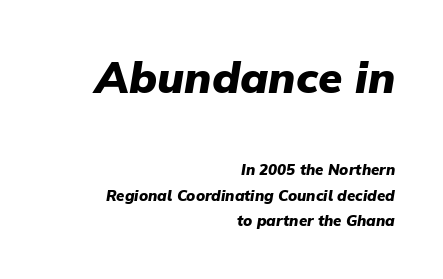
Q: Is the text bold? A: Yes.
Q: Is the text italic (slanted)? A: Yes, it leans right by about 9 degrees.
Q: Is the text underlined? A: No.
Q: How is the paragraph aligned? A: Right-aligned.
Q: Is the spacing between letters normal or unusually wide? A: Normal.
Q: Which block of text is set in a larger size, the first (top) or the second (bottom)? A: The first (top) one.
Q: Width (condensed, normal, or wide)? A: Normal.
Q: Stroke contrast? A: Low.
Q: x-height? A: Medium.
Q: Monospaced? A: No.
